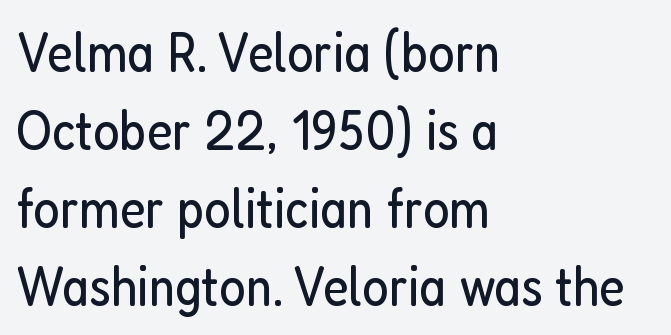
{"serif": "no", "italic": "no", "bold": "no", "weight": "regular", "width": "condensed", "stroke_contrast": "low", "x_height": "medium", "monospaced": "no", "underline": "no", "align": "left", "line_spacing": "normal", "line_spacing_ratio": 1.39, "letter_spacing": "normal", "letter_spacing_em": 0.0, "glyph_px": 56}
